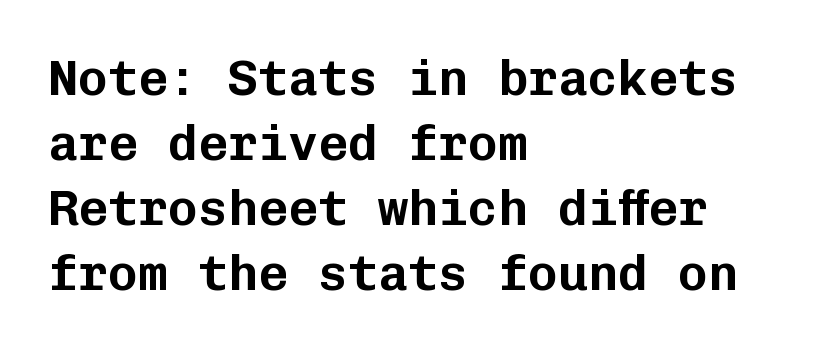
The image shows 50 px sans-serif type, upright, monospaced; set left-aligned, normal line spacing (1.3x), normal letter spacing, not underlined; low stroke contrast and a medium x-height.
